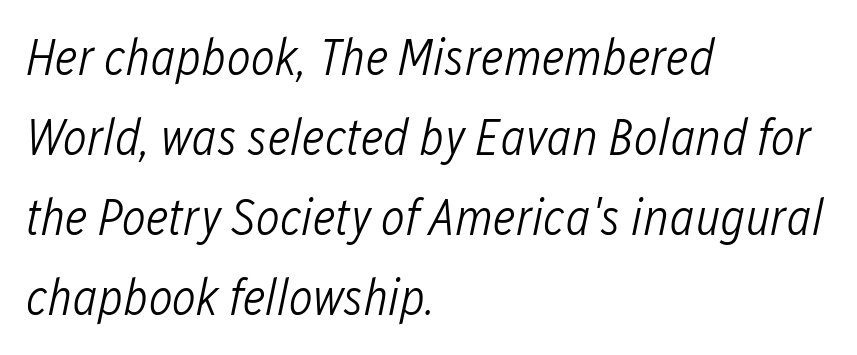
{"italic": "yes", "lean": "right", "slant_degrees": 12, "bold": "no", "weight": "light", "width": "condensed", "stroke_contrast": "low", "x_height": "medium", "monospaced": "no", "underline": "no", "align": "left", "line_spacing": "normal", "line_spacing_ratio": 1.57, "letter_spacing": "normal", "letter_spacing_em": 0.0, "glyph_px": 51}
